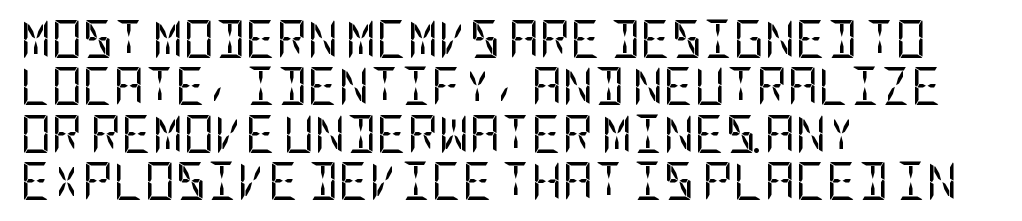
Q: Is the text bold? A: No.
Q: Is the text italic (slanted)? A: No, it is upright.
Q: Is the typeface a serif or a sans-serif typeface? A: Sans-serif.
Q: Is the text underlined? A: No.
Q: How is the paragraph aligned? A: Left-aligned.
Q: Is the spacing between letters normal or unusually wide? A: Normal.
Q: Is the spacing between lines tight, normal or loose? A: Normal.
Q: Width (condensed, normal, or wide)? A: Condensed.
Q: Stroke contrast? A: Low.
Q: x-height? A: Large.
